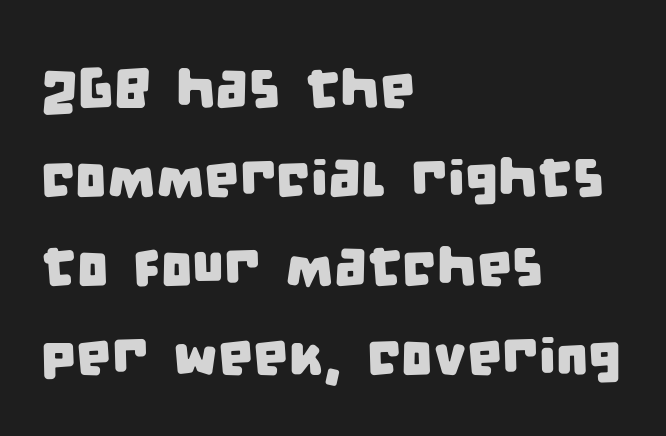
Nobody touched the tracking dial on this one. Plain, unruled lines of type. The paragraph has a hard left edge and a soft right edge. The face used here is proportionally spaced, like ordinary book or web type.
